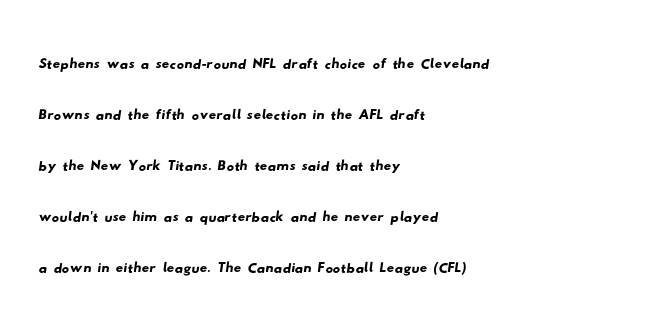
The image shows 37 px wide sans-serif type; set left-aligned, normal line spacing (1.38x), normal letter spacing, not underlined; low stroke contrast and a small x-height.
